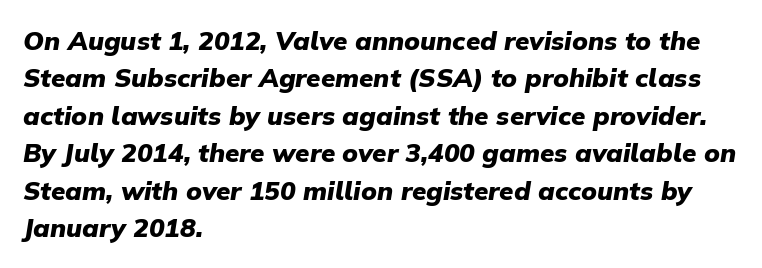
The image shows 26 px bold type, italic (leaning right); set left-aligned, normal line spacing (1.44x), normal letter spacing, not underlined.
